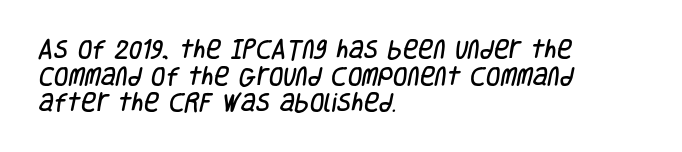
{"underline": "no", "align": "left", "line_spacing": "normal", "line_spacing_ratio": 1.27, "letter_spacing": "normal", "letter_spacing_em": 0.0, "glyph_px": 21}
